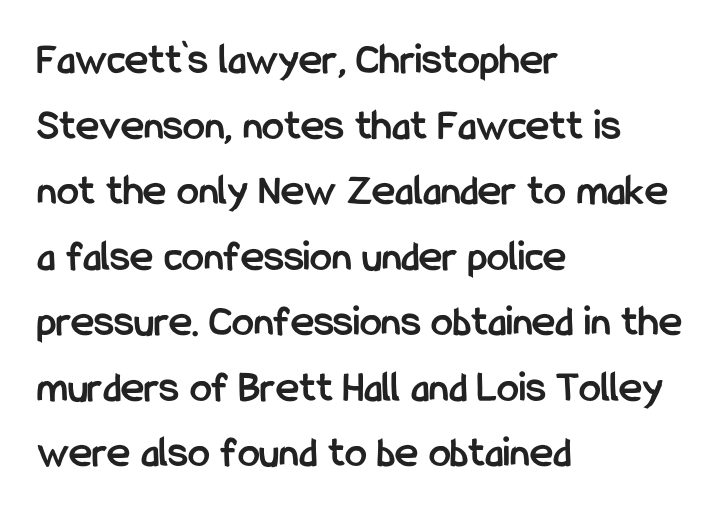
Reading down the column, the eye jumps a familiar distance to each next line. This sample uses an upright cut, with every glyph sitting square on the baseline. The text was rendered using a sans face with plain stroke endings. Check under the words: just untouched page. Line starts are locked; line ends wander. Heavy-handed strokes throughout: this text is bold.
